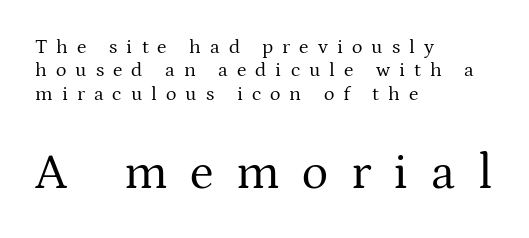
{"serif": "yes", "italic": "no", "bold": "no", "weight": "regular", "width": "normal", "stroke_contrast": "medium", "x_height": "medium", "monospaced": "no", "underline": "no", "align": "left", "line_spacing_ratio": 1.17, "letter_spacing": "wide", "letter_spacing_em": 0.45, "larger_block": "second", "size_ratio": 2.5, "glyph_px": 50}
